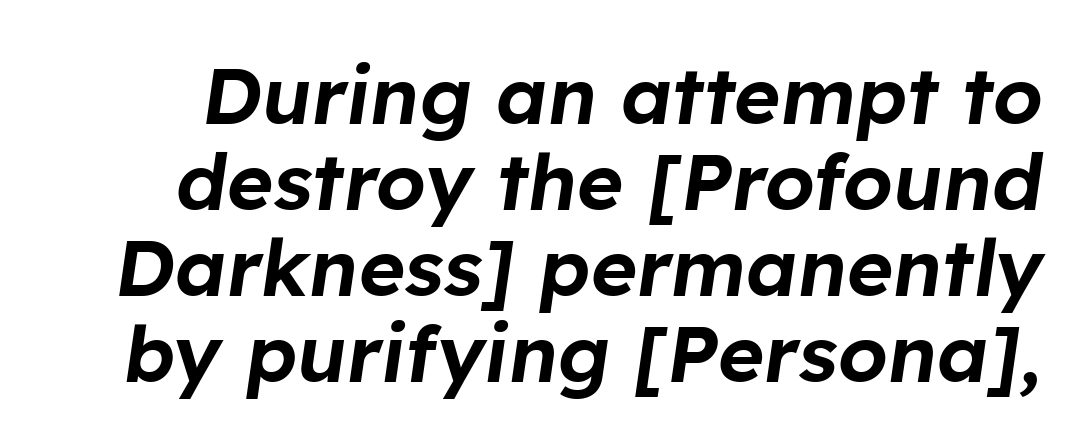
Character widths vary here, with narrow letters taking less room than wide ones. Unmarked baselines from the first word to the last. This rendering leaves character spacing at its baseline value. Observe the lean: these are italic letterforms.
